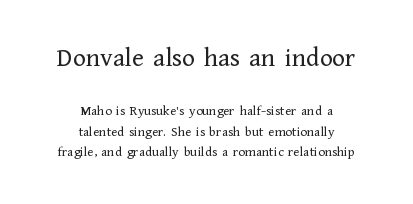
{"italic": "no", "bold": "no", "underline": "no", "align": "center", "line_spacing": "normal", "line_spacing_ratio": 1.44, "letter_spacing": "normal", "letter_spacing_em": 0.0, "larger_block": "first", "size_ratio": 1.93, "glyph_px": 27}
